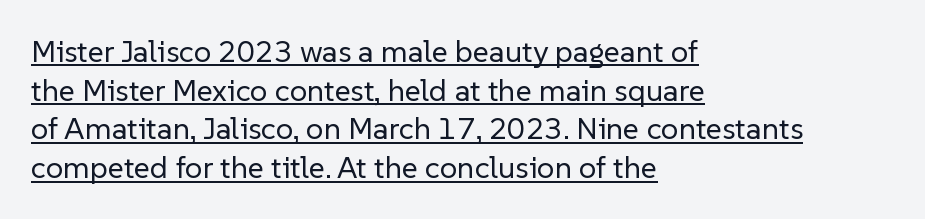
Does extra space separate the letters? No, they use regular spacing. This is not heavy type; no bold has been used. Casual observation: everything's shoved over to the left. Each line of the rendering has a horizontal stroke beneath the glyphs.
